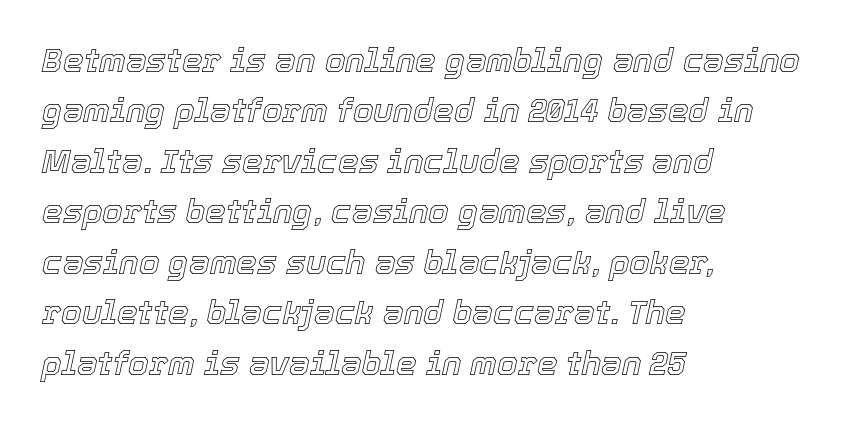
{"italic": "yes", "lean": "right", "slant_degrees": 12, "width": "normal", "x_height": "medium", "monospaced": "no", "underline": "no", "align": "left", "line_spacing": "normal", "line_spacing_ratio": 1.53, "letter_spacing": "normal", "letter_spacing_em": 0.0, "glyph_px": 33}
